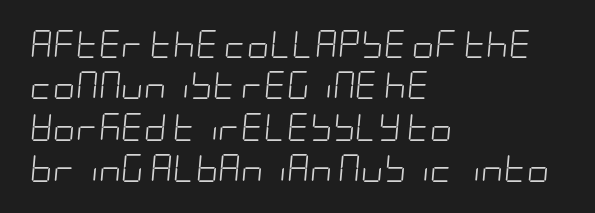
{"italic": "yes", "lean": "right", "slant_degrees": 5, "bold": "no", "weight": "light", "width": "condensed", "stroke_contrast": "low", "x_height": "large", "underline": "no", "align": "left", "line_spacing": "normal", "line_spacing_ratio": 1.48, "letter_spacing": "normal", "letter_spacing_em": 0.0, "glyph_px": 28}
